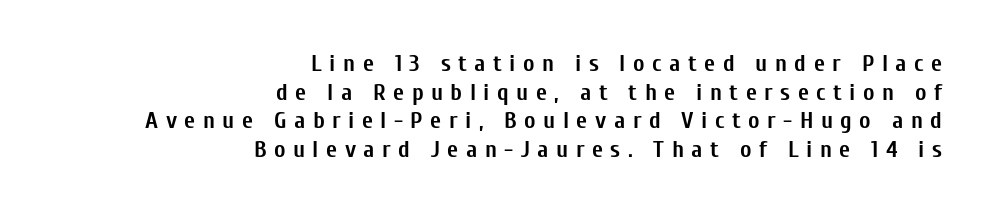
{"italic": "no", "bold": "yes", "underline": "no", "align": "right", "line_spacing_ratio": 1.19, "letter_spacing": "wide", "letter_spacing_em": 0.31, "glyph_px": 24}
